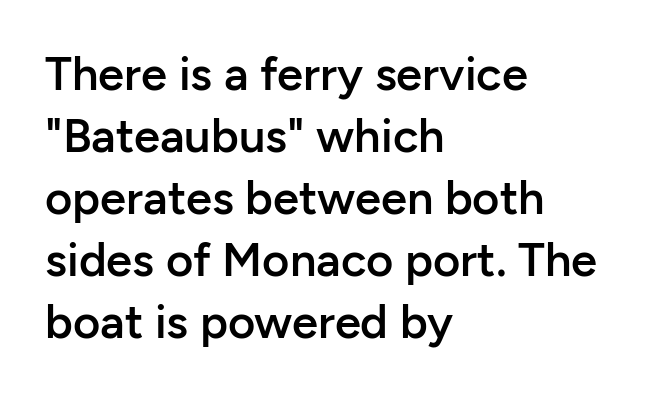
Alignment: flush left. This is sans-serif lettering, the kind often seen on screens and signage. The type is set solid horizontally, with unmodified tracking. Bold? Not quite — semibold, heavier than regular but stopping short.
